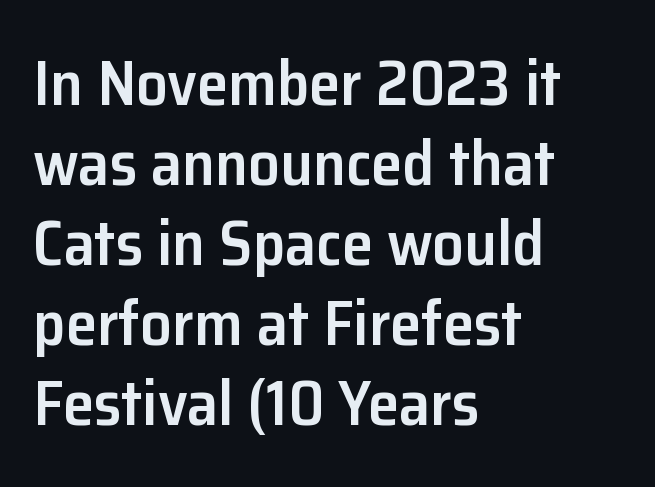
The image shows 63 px semibold sans-serif type, upright; set left-aligned, normal line spacing (1.27x), normal letter spacing, not underlined; low stroke contrast and a medium x-height.
